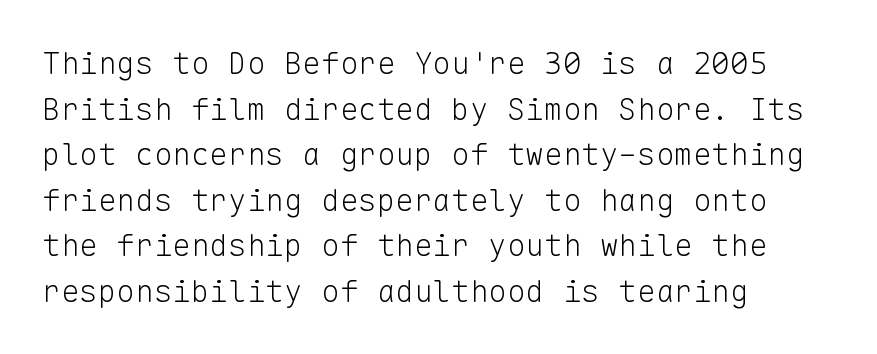
Q: Is the text bold? A: No.
Q: Is the text italic (slanted)? A: No, it is upright.
Q: Is the typeface a serif or a sans-serif typeface? A: Sans-serif.
Q: Is the text underlined? A: No.
Q: How is the paragraph aligned? A: Left-aligned.
Q: Is the spacing between letters normal or unusually wide? A: Normal.
Q: Is the spacing between lines tight, normal or loose? A: Normal.
Q: Width (condensed, normal, or wide)? A: Normal.
Q: Stroke contrast? A: Low.
Q: x-height? A: Medium.
Q: Monospaced? A: Yes.
